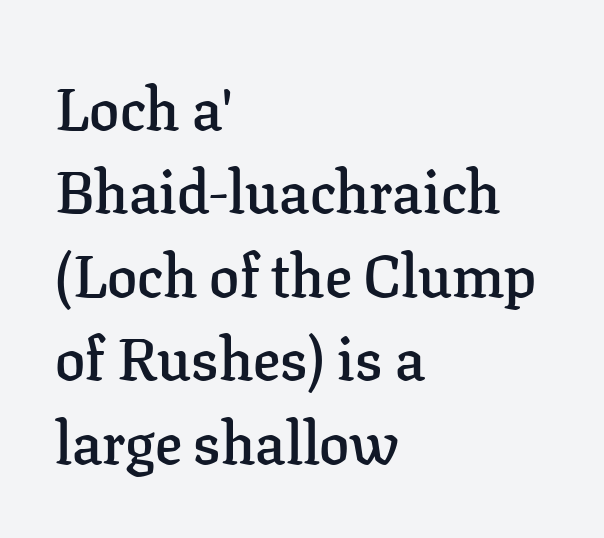
Students, note that the glyphs here touch the page at normal intervals. The lines in this sample share a left origin and differ only in where they stop. The letters carry serifs — small finishing strokes at the ends of their stems. Spacing verdict: proportional, widths tailored to each character. Typographic density is moderately raised because the face is semibold. The words here are not underlined.
